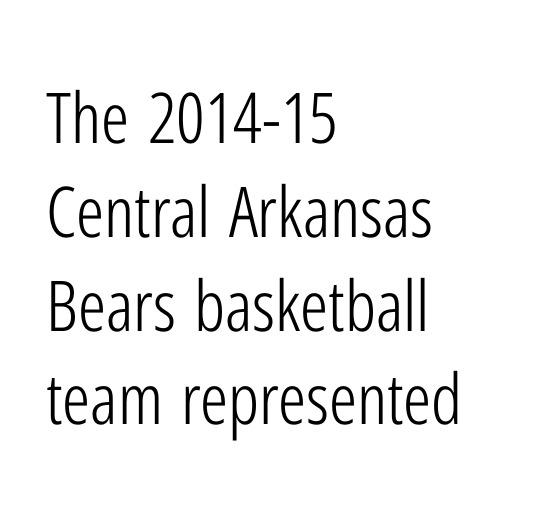
The image shows 70 px light, condensed sans-serif type, upright; set left-aligned, normal line spacing (1.34x), normal letter spacing, not underlined; low stroke contrast and a medium x-height.
